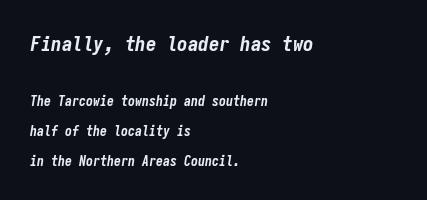
These lines keep a tight, regular rhythm from letter to letter. Strong, thick strokes mark this as bold type. Typesetter's note — upper block bumped up in size, lower block left smaller. A typesetter would mark this as italic. Is the block centered? No — it sits flush against the left margin.
